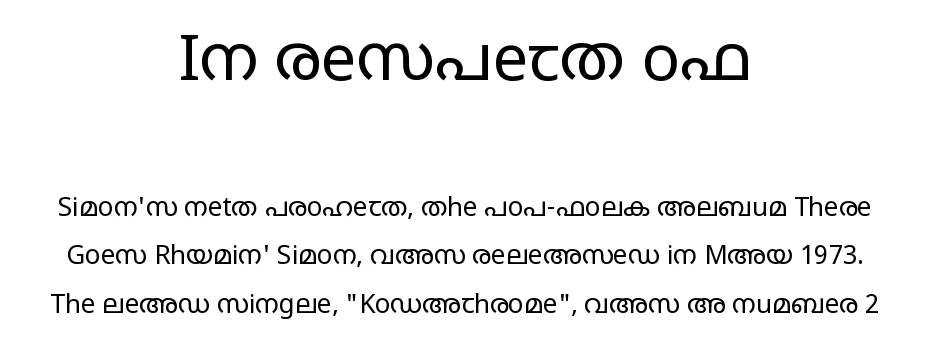
Q: Is the text bold? A: No.
Q: Is the text italic (slanted)? A: No, it is upright.
Q: Is the typeface a serif or a sans-serif typeface? A: Sans-serif.
Q: Is the text underlined? A: No.
Q: How is the paragraph aligned? A: Centered.
Q: Is the spacing between letters normal or unusually wide? A: Normal.
Q: Which block of text is set in a larger size, the first (top) or the second (bottom)? A: The first (top) one.
Q: Width (condensed, normal, or wide)? A: Wide.
Q: Stroke contrast? A: Low.
Q: x-height? A: Large.
Q: Monospaced? A: No.
